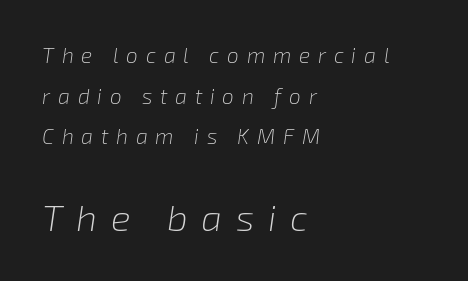
Q: Is the text bold? A: No.
Q: Is the text italic (slanted)? A: Yes, it leans right by about 8 degrees.
Q: Is the text underlined? A: No.
Q: How is the paragraph aligned? A: Left-aligned.
Q: Is the spacing between letters normal or unusually wide? A: Unusually wide.
Q: Is the spacing between lines tight, normal or loose? A: Loose.
Q: Which block of text is set in a larger size, the first (top) or the second (bottom)? A: The second (bottom) one.
Q: Width (condensed, normal, or wide)? A: Normal.
Q: Stroke contrast? A: Low.
Q: x-height? A: Medium.
Q: Monospaced? A: No.
